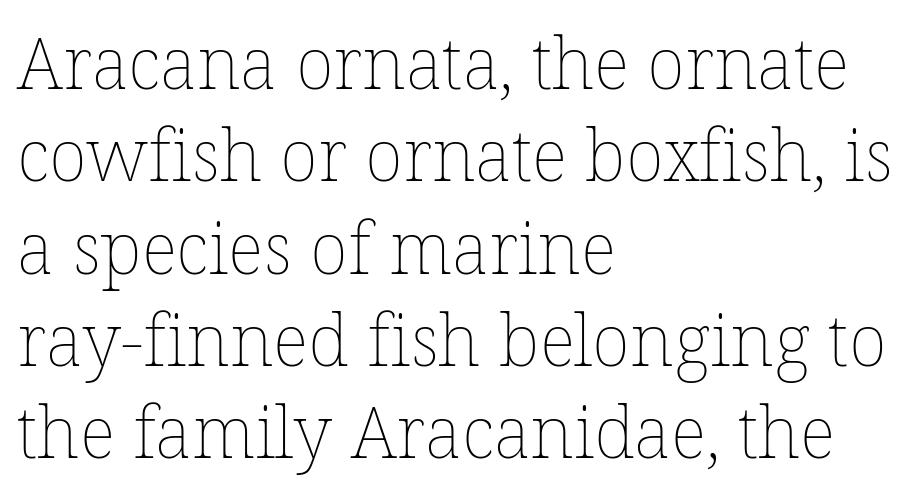
Proportional: the letters do not fall into vertical columns. Each stroke keeps to a modest, everyday thickness or less. Does the leading feel generous? No, just average. Decoration check: the copy has no underline. Default kerning and tracking; the words read as compact shapes.
